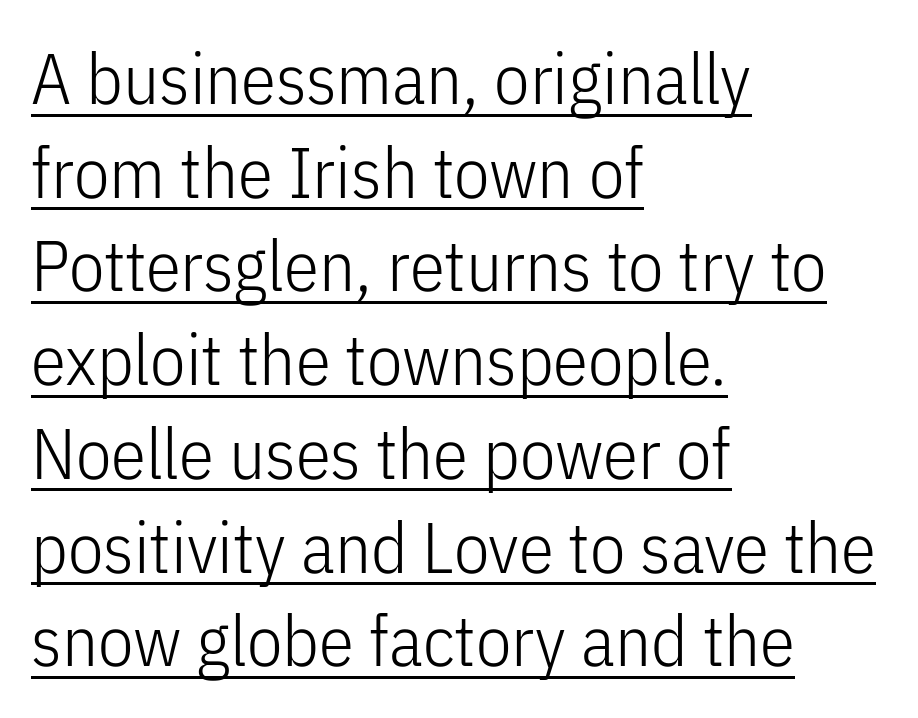
Is there much room between lines? A standard amount, neither cramped nor airy. Stems and bowls with no extra thickness — not bold. A typographer would call this underscored text. Where is the straight margin? On the left. The rendering keeps characters at their native spacing. Do the letters lean? They stand straight.
